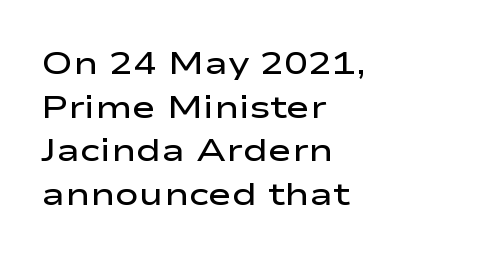
{"serif": "no", "italic": "no", "bold": "semi", "weight": "semibold", "width": "wide", "stroke_contrast": "low", "x_height": "medium", "monospaced": "no", "underline": "no", "align": "left", "line_spacing": "normal", "line_spacing_ratio": 1.36, "letter_spacing": "normal", "letter_spacing_em": 0.0, "glyph_px": 32}
